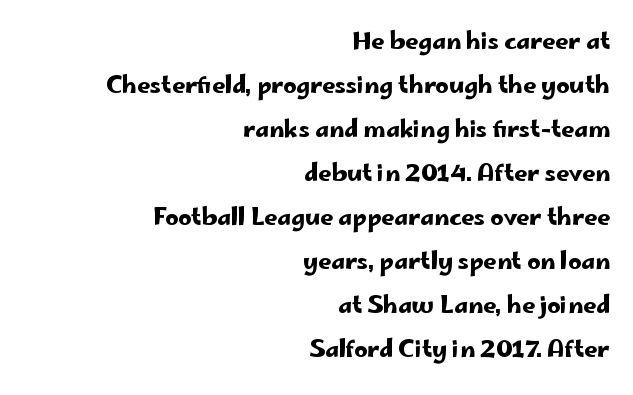
The image shows 23 px text type, upright; set right-aligned, loose line spacing (1.91x), normal letter spacing, not underlined.
